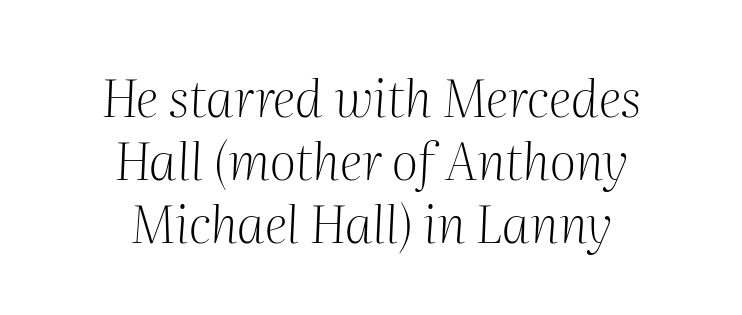
Q: Is the text bold? A: No.
Q: Is the text italic (slanted)? A: Yes, it leans right by about 2 degrees.
Q: Is the typeface a serif or a sans-serif typeface? A: Serif.
Q: Is the text underlined? A: No.
Q: How is the paragraph aligned? A: Centered.
Q: Is the spacing between letters normal or unusually wide? A: Normal.
Q: Width (condensed, normal, or wide)? A: Normal.
Q: Stroke contrast? A: Medium.
Q: x-height? A: Medium.
Q: Monospaced? A: No.
